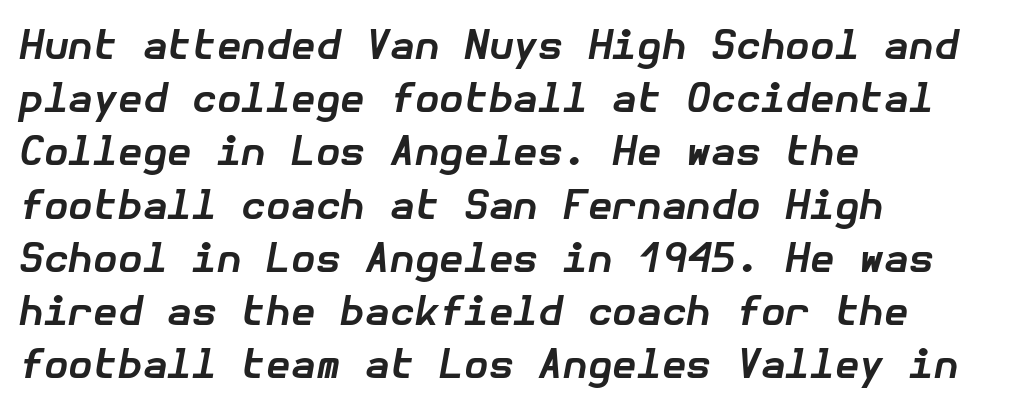
{"italic": "yes", "lean": "right", "slant_degrees": 10, "bold": "yes", "weight": "bold", "width": "normal", "stroke_contrast": "low", "x_height": "medium", "underline": "no", "align": "left", "line_spacing": "normal", "line_spacing_ratio": 1.33, "letter_spacing": "normal", "letter_spacing_em": 0.0, "glyph_px": 40}
